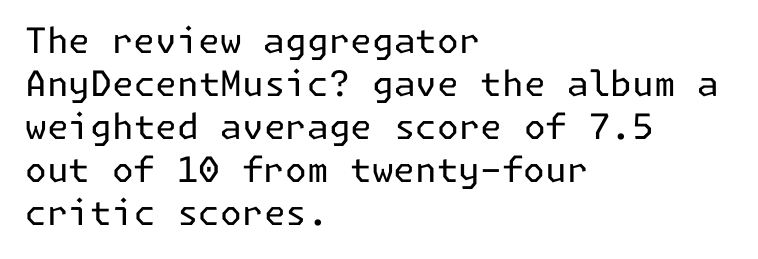
{"serif": "no", "italic": "no", "bold": "no", "weight": "regular", "width": "normal", "stroke_contrast": "low", "x_height": "medium", "underline": "no", "align": "left", "line_spacing_ratio": 1.23, "letter_spacing": "normal", "letter_spacing_em": 0.0, "glyph_px": 35}
